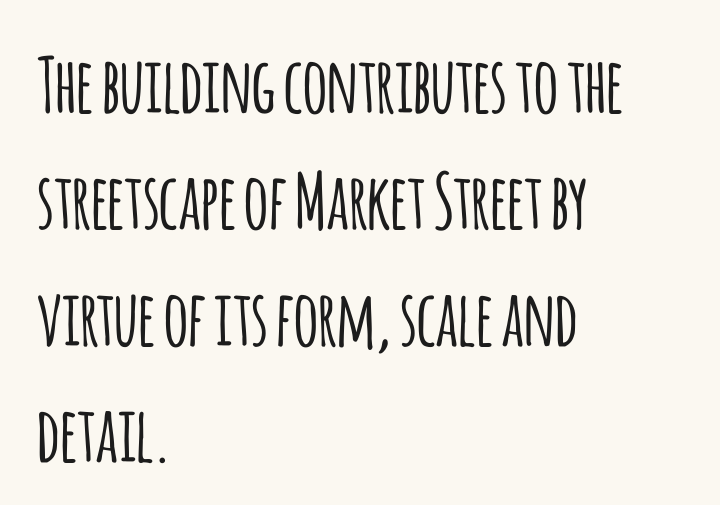
{"serif": "no", "italic": "no", "width": "condensed", "stroke_contrast": "low", "x_height": "large", "monospaced": "no", "underline": "no", "align": "left", "line_spacing": "normal", "line_spacing_ratio": 1.53, "letter_spacing": "normal", "letter_spacing_em": 0.0, "glyph_px": 76}
